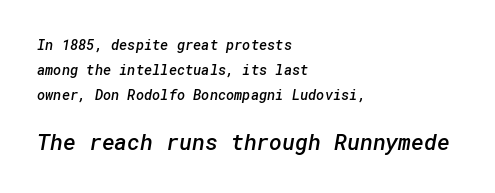
The more generous point size was reserved for the lower chunk. Does extra space separate the letters? No, they use regular spacing. Each line starts at the same left margin while the right side varies. The foot of each line stays bare and open. Summary of weight: moderately heavy, a semibold.
